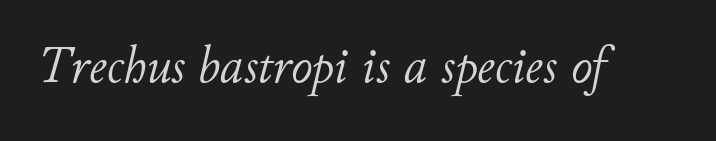
{"italic": "yes", "lean": "right", "slant_degrees": 11, "bold": "no", "weight": "light", "width": "normal", "stroke_contrast": "low", "x_height": "small", "monospaced": "no", "underline": "no", "letter_spacing": "normal", "letter_spacing_em": 0.0, "glyph_px": 52}
